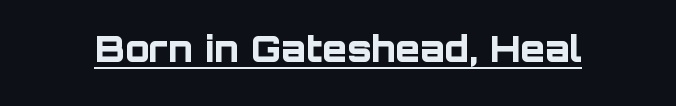
The image shows 36 px bold sans-serif type, upright; set normal letter spacing, underlined; low stroke contrast and a large x-height.
